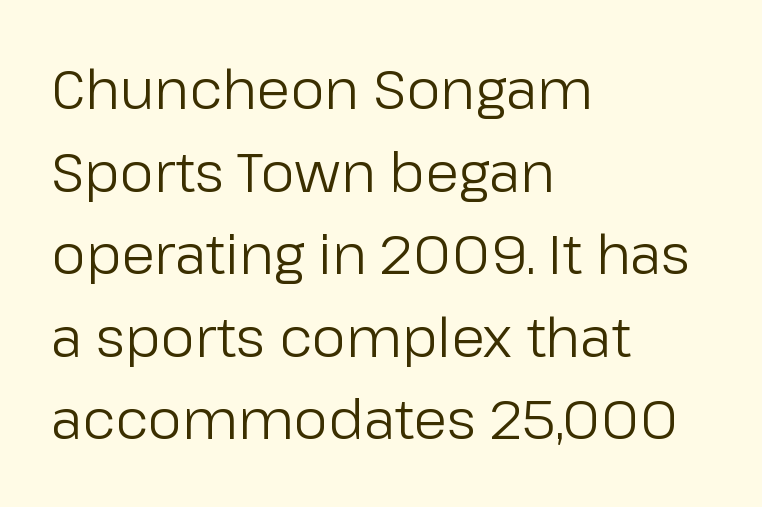
The image shows 54 px regular-weight sans-serif type, upright; set left-aligned, normal line spacing (1.53x), normal letter spacing, not underlined; low stroke contrast and a medium x-height.
